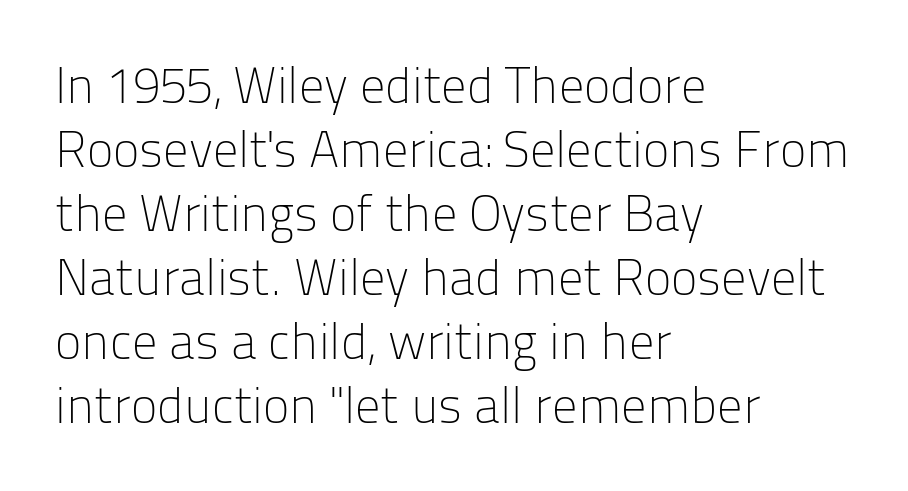
{"serif": "no", "italic": "no", "bold": "no", "weight": "light", "width": "normal", "stroke_contrast": "low", "x_height": "medium", "monospaced": "no", "underline": "no", "align": "left", "line_spacing": "normal", "line_spacing_ratio": 1.28, "letter_spacing": "normal", "letter_spacing_em": 0.0, "glyph_px": 50}
